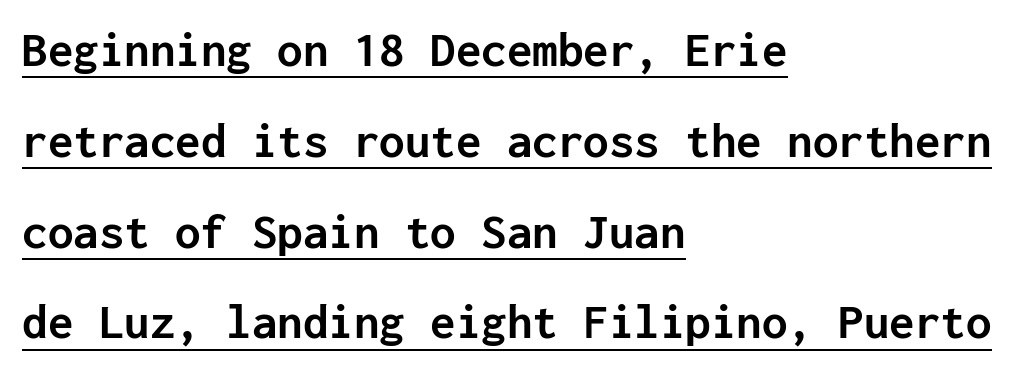
Strokes here are thick enough to call this a true bold. The passage shown is typed in a monospace face where columns stay perfectly aligned. Like a heading marked for emphasis, these lines bear an underscore. Rendered with straight, roman letterforms. The gaps between neighbouring characters are ordinary and unremarkable.
